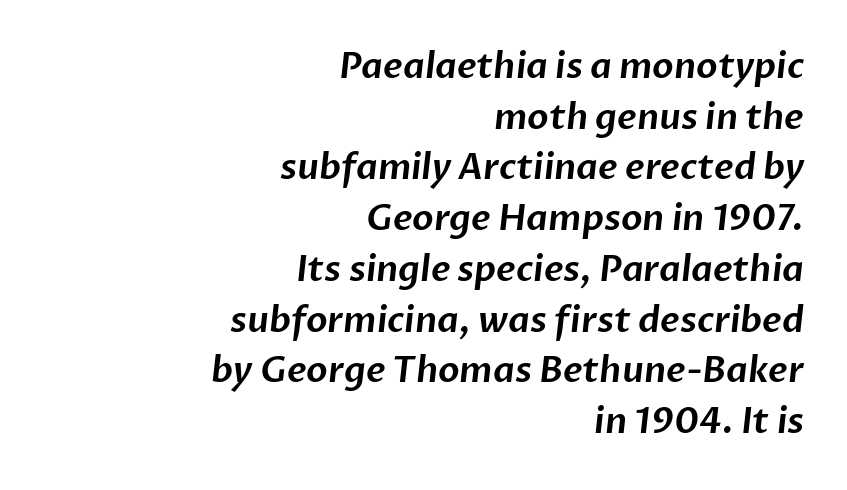
Notice how the passage keeps a crisp vertical edge on the right only. This sample has the flowing, uneven cadence of proportional lettering. Each word holds together tightly as a unit, with standard inter-letter gaps. The face used here is a sans, in the tradition of grotesques and geometrics. How would I describe the line gaps? Plain and ordinary. This rendering features lettering with no underline.
